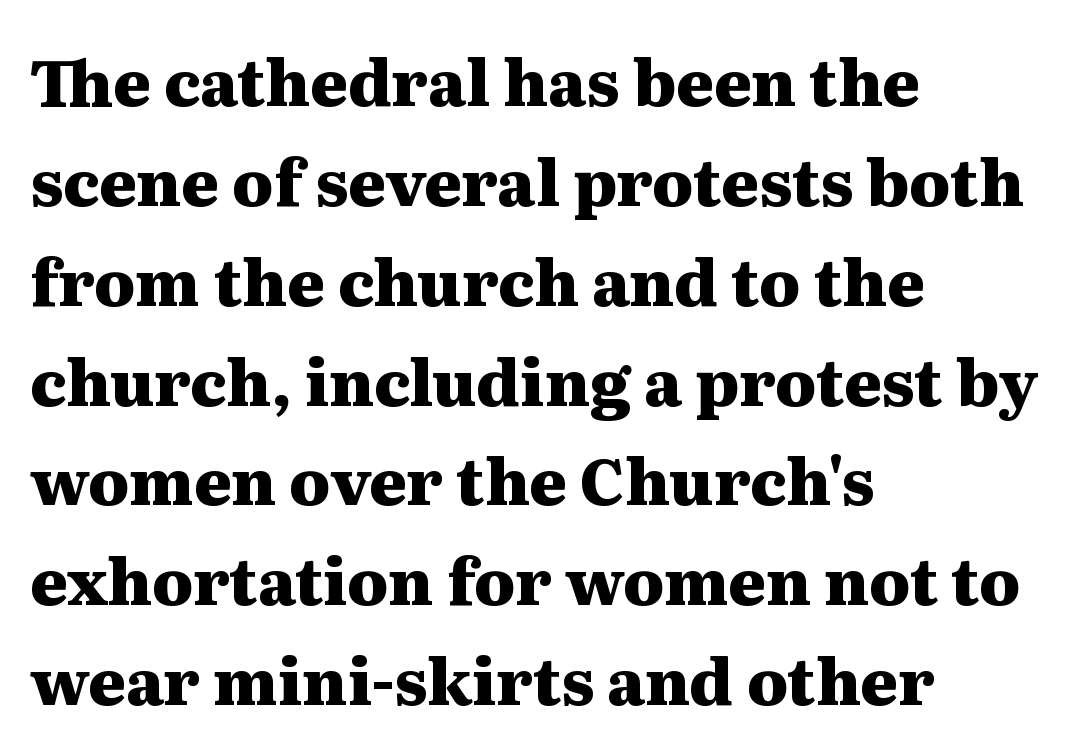
{"serif": "yes", "italic": "no", "bold": "yes", "weight": "heavy", "width": "wide", "stroke_contrast": "medium", "x_height": "medium", "monospaced": "no", "underline": "no", "align": "left", "line_spacing": "normal", "line_spacing_ratio": 1.56, "letter_spacing": "normal", "letter_spacing_em": 0.0, "glyph_px": 64}
